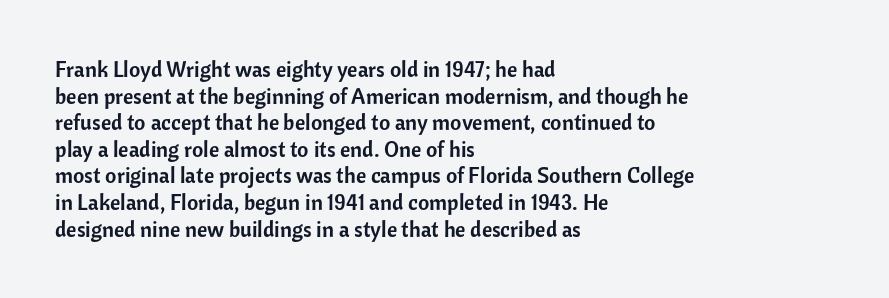
A student would call this left alignment; a typographer would say flush left, rag right. Nobody touched the tracking dial on this one. Tall strokes in this sample are plumb rather than angled. Descenders are the only things crossing below the line.
